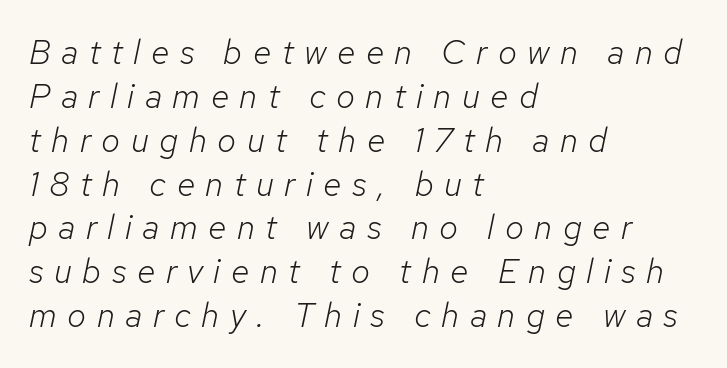
{"italic": "yes", "lean": "right", "slant_degrees": 12, "bold": "no", "weight": "light", "width": "normal", "stroke_contrast": "low", "x_height": "medium", "monospaced": "no", "underline": "no", "align": "left", "line_spacing": "normal", "line_spacing_ratio": 1.29, "letter_spacing": "wide", "letter_spacing_em": 0.31, "glyph_px": 34}
